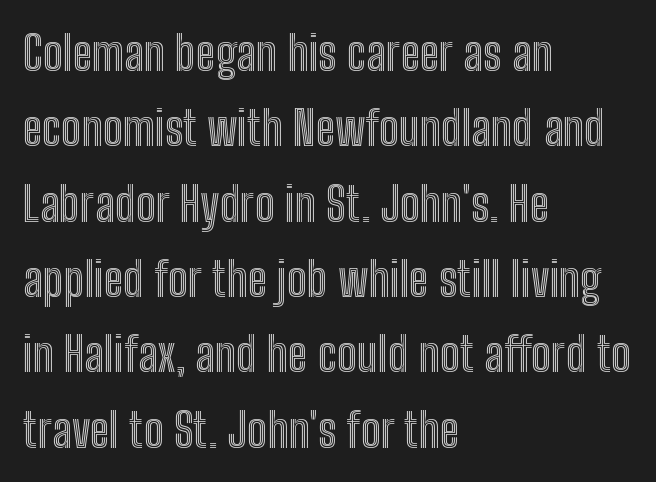
{"italic": "no", "width": "condensed", "x_height": "medium", "monospaced": "no", "underline": "no", "align": "left", "line_spacing": "normal", "line_spacing_ratio": 1.57, "letter_spacing": "normal", "letter_spacing_em": 0.0, "glyph_px": 48}
